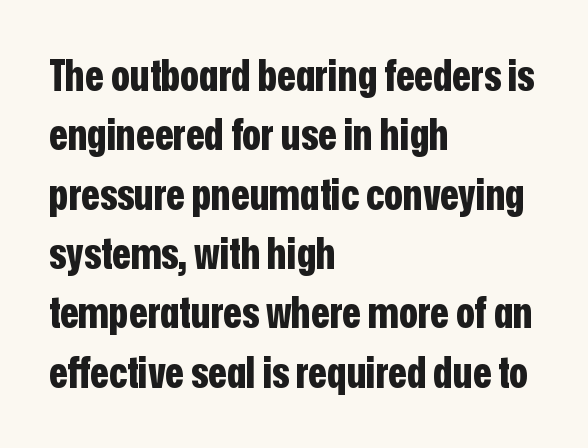
Q: Is the text bold? A: Yes.
Q: Is the text italic (slanted)? A: No, it is upright.
Q: Is the typeface a serif or a sans-serif typeface? A: Sans-serif.
Q: Is the text underlined? A: No.
Q: How is the paragraph aligned? A: Left-aligned.
Q: Is the spacing between letters normal or unusually wide? A: Normal.
Q: Is the spacing between lines tight, normal or loose? A: Normal.
Q: Width (condensed, normal, or wide)? A: Condensed.
Q: Stroke contrast? A: Low.
Q: x-height? A: Medium.
Q: Monospaced? A: No.
